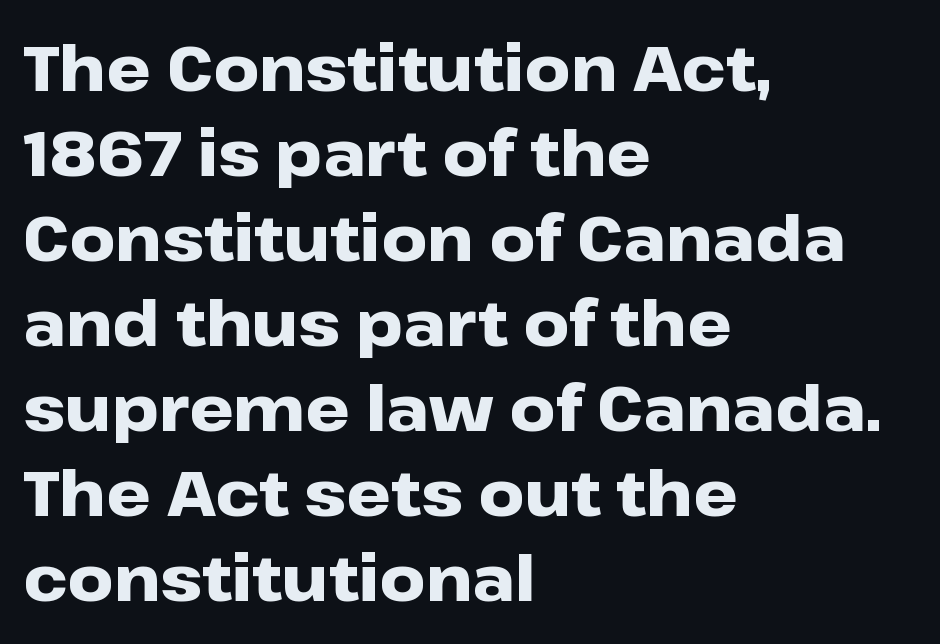
Q: Is the text bold? A: Yes.
Q: Is the text italic (slanted)? A: No, it is upright.
Q: Is the typeface a serif or a sans-serif typeface? A: Sans-serif.
Q: Is the text underlined? A: No.
Q: How is the paragraph aligned? A: Left-aligned.
Q: Is the spacing between letters normal or unusually wide? A: Normal.
Q: Is the spacing between lines tight, normal or loose? A: Normal.
Q: Width (condensed, normal, or wide)? A: Wide.
Q: Stroke contrast? A: Low.
Q: x-height? A: Medium.
Q: Monospaced? A: No.
